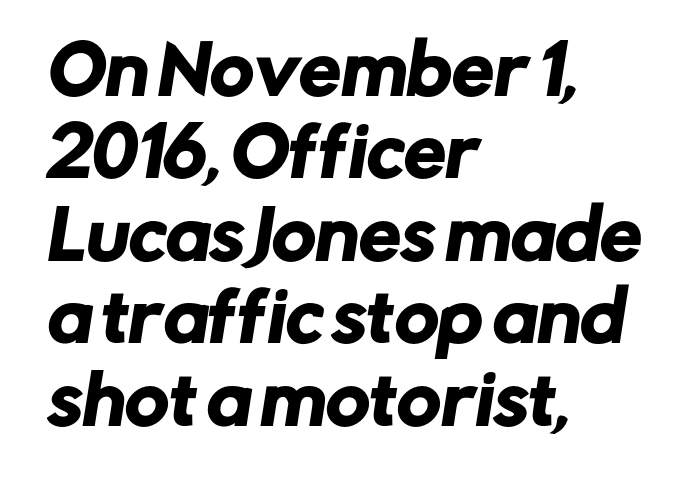
Descenders hang freely into open space. The face used here is proportionally spaced, like ordinary book or web type. Teacher's note: observe the even left margin — that is flush-left alignment. There is no visible air inserted between adjacent glyphs.
